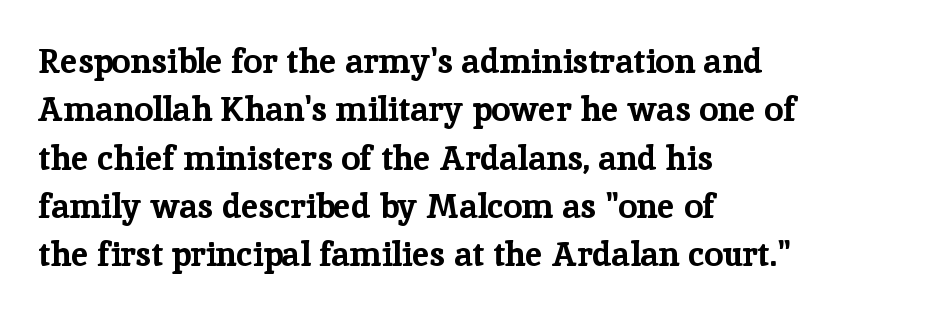
Typesetter's note: full bold, strokes at maximum text heaviness. The glyphs in this specimen are seriffed. Varying glyph widths throughout — classic text-font behaviour. Posture: straight, roman, zero tilt. Nobody drew a line under any word here.
